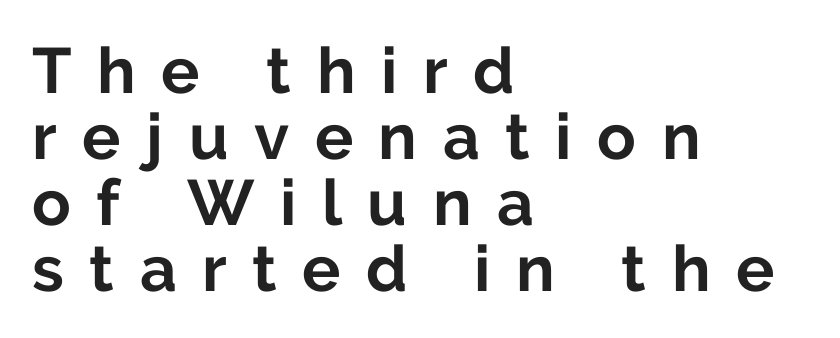
Q: Is the text bold? A: Yes.
Q: Is the text italic (slanted)? A: No, it is upright.
Q: Is the typeface a serif or a sans-serif typeface? A: Sans-serif.
Q: Is the text underlined? A: No.
Q: How is the paragraph aligned? A: Left-aligned.
Q: Is the spacing between letters normal or unusually wide? A: Unusually wide.
Q: Is the spacing between lines tight, normal or loose? A: Tight.
Q: Width (condensed, normal, or wide)? A: Normal.
Q: Stroke contrast? A: Low.
Q: x-height? A: Medium.
Q: Monospaced? A: No.
